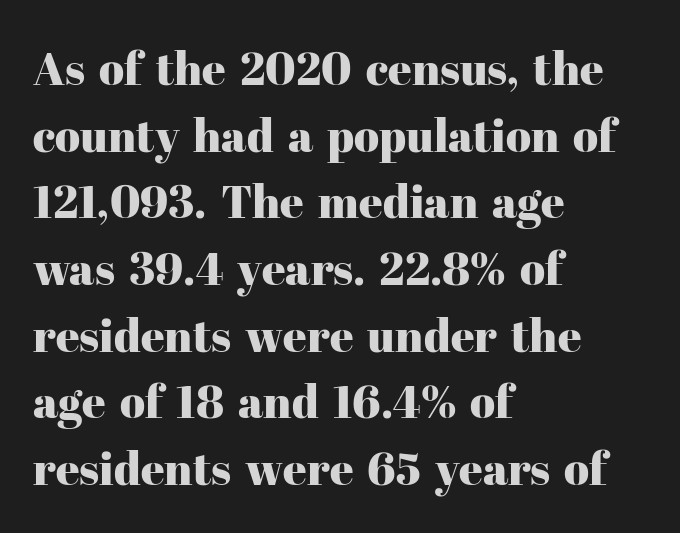
{"serif": "yes", "italic": "no", "width": "normal", "stroke_contrast": "high", "x_height": "medium", "monospaced": "no", "underline": "no", "align": "left", "line_spacing": "normal", "line_spacing_ratio": 1.45, "letter_spacing": "normal", "letter_spacing_em": 0.0, "glyph_px": 46}
